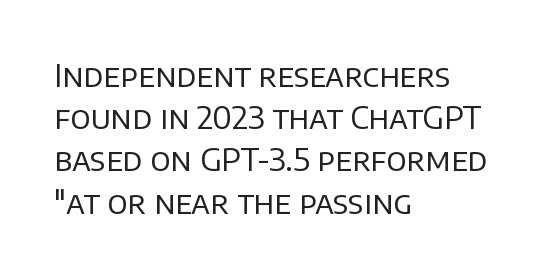
Nothing unusual about the tracking: characters are spaced as the font intends. Typeset ragged right — the left edge is the straight one. To sum up the face: it is a sans, with no serifs. Italic? Not at all — the glyphs are vertical.
